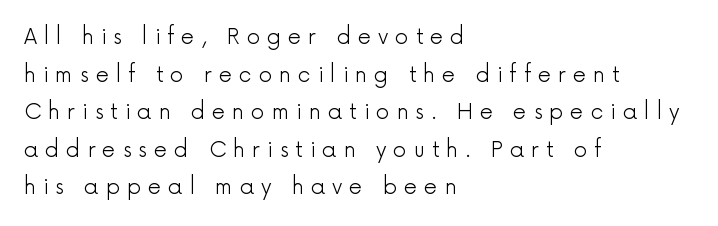
Loose tracking; the words dissolve into strings of separated letters. One-word summary of the alignment: left. Rendered with straight, roman letterforms. Honestly, there is no underline to notice here at all. Is the type heavy? It reads as light-to-regular instead.
